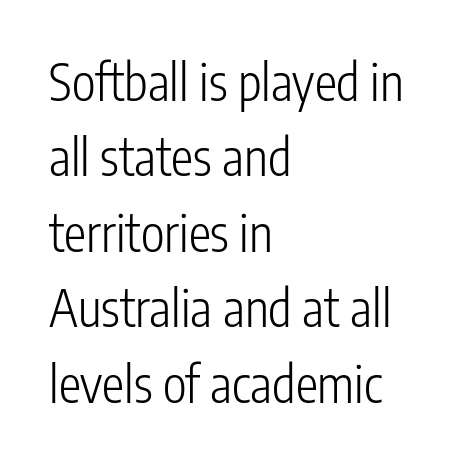
Is the letter spacing exaggerated? No — it looks like the ordinary default. The passage shown is typed in a proportional face where columns would drift. Font category for this specimen: sans-serif. This sample keeps an unexceptional amount of space between lines. The face looks like a standard text weight, possibly lighter. No italicization has been applied; the sample stays upright.
